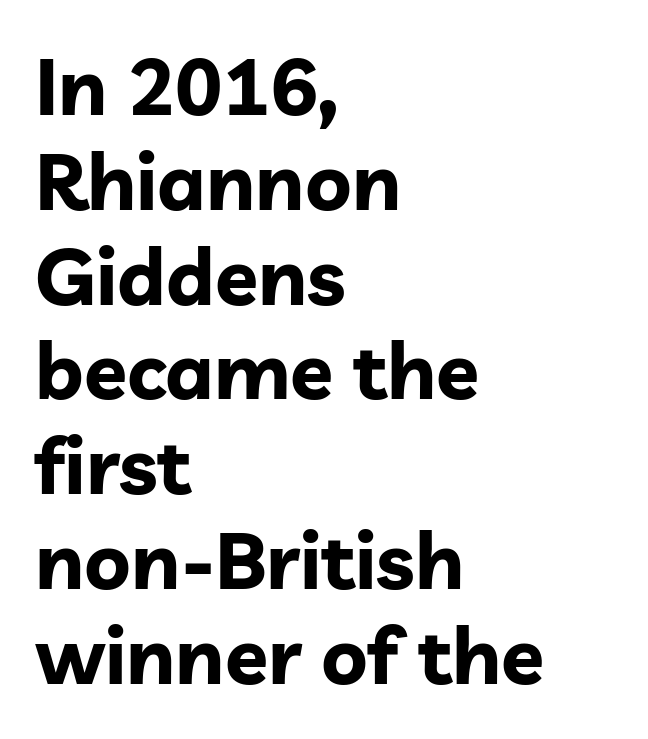
{"serif": "no", "italic": "no", "bold": "yes", "weight": "bold", "width": "normal", "stroke_contrast": "low", "x_height": "medium", "monospaced": "no", "underline": "no", "align": "left", "line_spacing_ratio": 1.2, "letter_spacing": "normal", "letter_spacing_em": 0.0, "glyph_px": 79}
